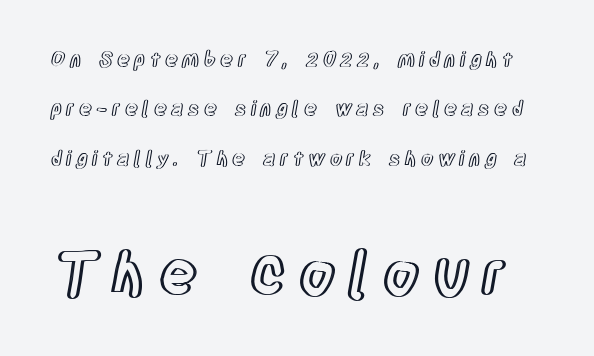
The image shows 59 px condensed type; set loose line spacing (2.47x), unusually wide letter spacing (+0.22 em), not underlined; the second (bottom) block is 2.95x larger; a large x-height.
